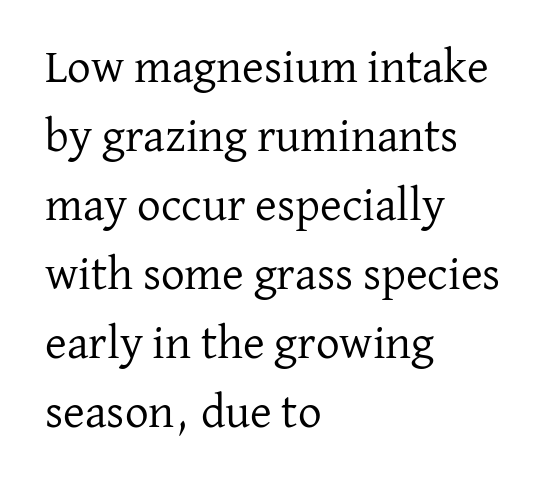
The image shows 47 px regular-weight serif type, upright; set left-aligned, normal line spacing (1.47x), normal letter spacing, not underlined; low stroke contrast and a medium x-height.
